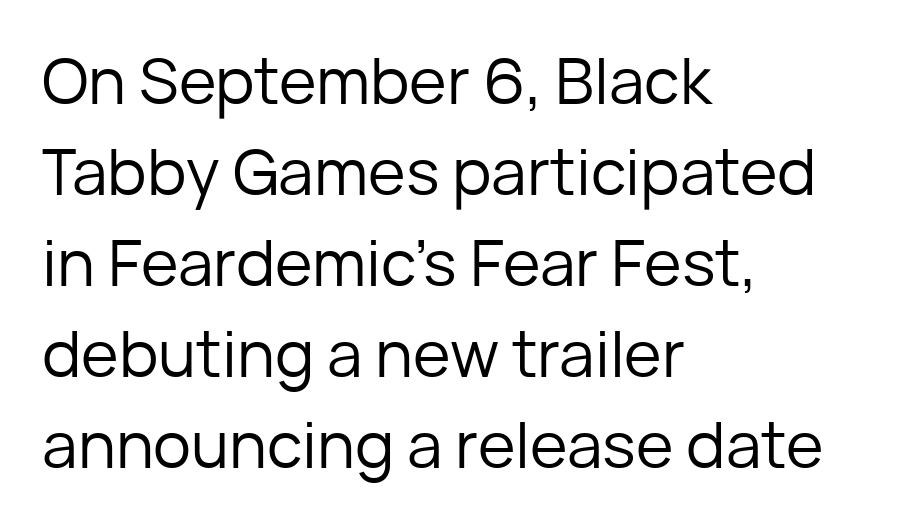
Q: Is the text bold? A: No.
Q: Is the text italic (slanted)? A: No, it is upright.
Q: Is the typeface a serif or a sans-serif typeface? A: Sans-serif.
Q: Is the text underlined? A: No.
Q: How is the paragraph aligned? A: Left-aligned.
Q: Is the spacing between letters normal or unusually wide? A: Normal.
Q: Is the spacing between lines tight, normal or loose? A: Normal.
Q: Width (condensed, normal, or wide)? A: Normal.
Q: Stroke contrast? A: Low.
Q: x-height? A: Medium.
Q: Monospaced? A: No.
